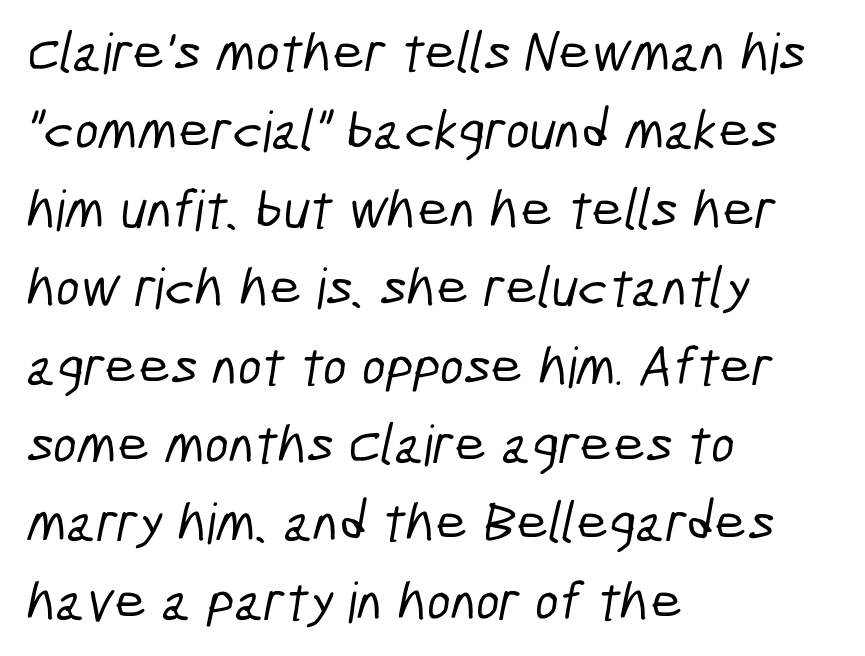
Rows of type keep a routine distance in the vertical direction. Each letter keeps its own natural width here, so spacing adapts to shape. Observe the ordinary spacing: letters are neighbours, not strangers. Just letters on the line, the space beneath them empty.
